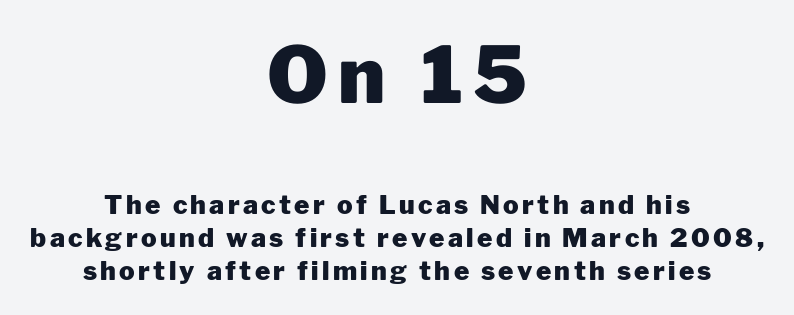
The image shows 78 px heavy sans-serif type, upright; set centered, normal line spacing (1.27x), not underlined; the first (top) block is 3.0x larger; low stroke contrast and a medium x-height.
